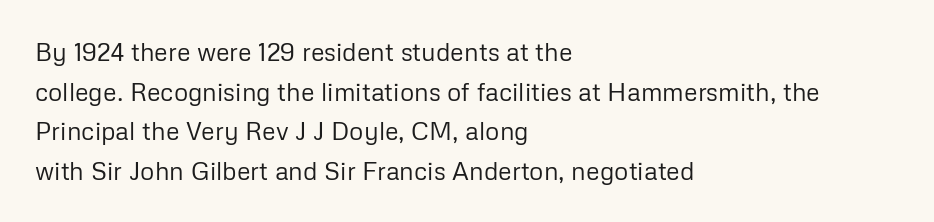
Q: Is the text bold? A: No.
Q: Is the text italic (slanted)? A: No, it is upright.
Q: Is the text underlined? A: No.
Q: How is the paragraph aligned? A: Left-aligned.
Q: Is the spacing between letters normal or unusually wide? A: Normal.
Q: Is the spacing between lines tight, normal or loose? A: Normal.
